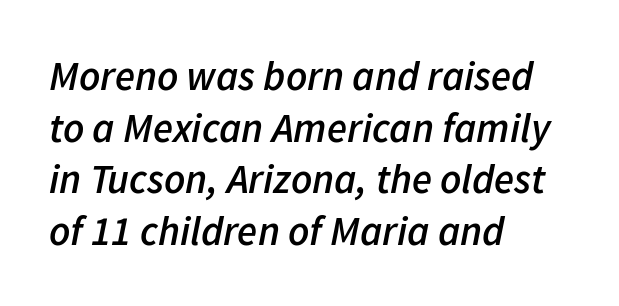
The image shows 41 px semibold type, italic (leaning right); set left-aligned, normal line spacing (1.26x), normal letter spacing, not underlined; low stroke contrast and a medium x-height.
